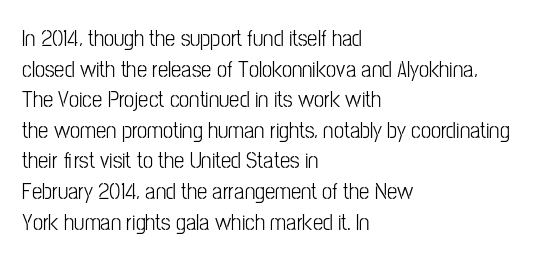
{"italic": "no", "bold": "no", "underline": "no", "align": "left", "line_spacing": "normal", "line_spacing_ratio": 1.33, "letter_spacing": "normal", "letter_spacing_em": 0.0, "glyph_px": 23}
